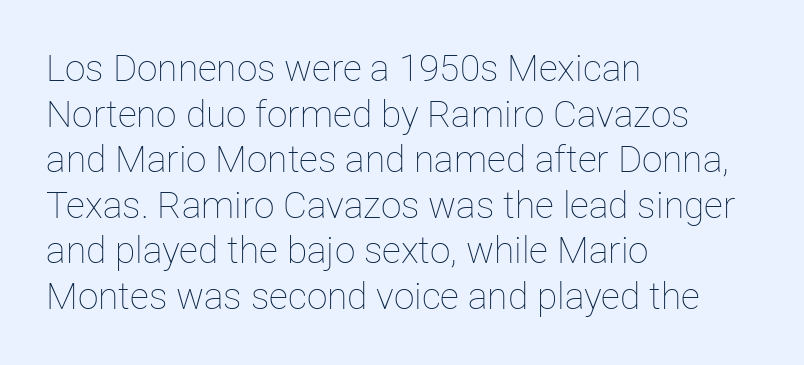
{"italic": "no", "bold": "no", "weight": "thin", "width": "normal", "stroke_contrast": "low", "x_height": "medium", "monospaced": "no", "underline": "no", "align": "left", "line_spacing_ratio": 1.23, "letter_spacing": "normal", "letter_spacing_em": 0.0, "glyph_px": 37}
